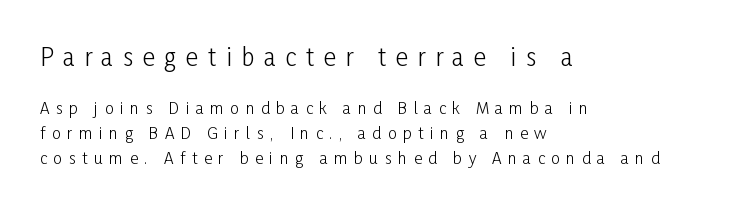
The image shows 24 px text type, upright; set left-aligned, normal line spacing (1.56x), unusually wide letter spacing (+0.4 em), not underlined; the first (top) block is 1.5x larger.
